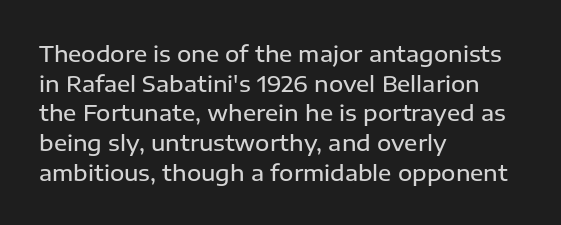
The image shows 22 px text type, upright; set left-aligned, normal line spacing (1.35x), normal letter spacing, not underlined.
